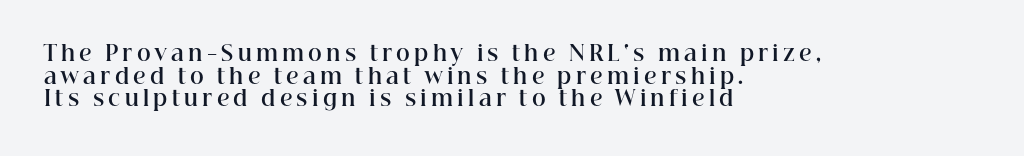
{"italic": "no", "bold": "yes", "underline": "no", "align": "left", "line_spacing": "tight", "line_spacing_ratio": 1.08, "letter_spacing": "wide", "letter_spacing_em": 0.2, "glyph_px": 21}
